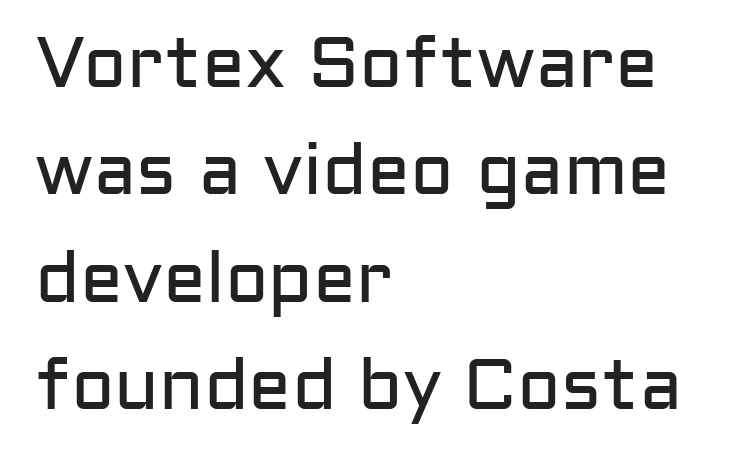
{"serif": "no", "italic": "no", "bold": "no", "weight": "regular", "width": "normal", "stroke_contrast": "low", "x_height": "medium", "monospaced": "no", "underline": "no", "align": "left", "line_spacing": "normal", "line_spacing_ratio": 1.49, "letter_spacing": "normal", "letter_spacing_em": 0.0, "glyph_px": 72}
